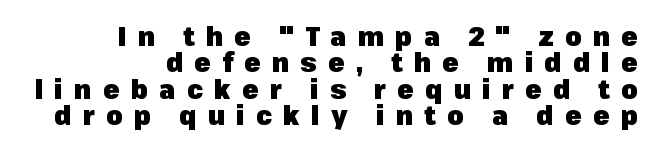
The image shows 27 px bold type, upright; set right-aligned, tight line spacing (0.98x), unusually wide letter spacing (+0.41 em), not underlined.
